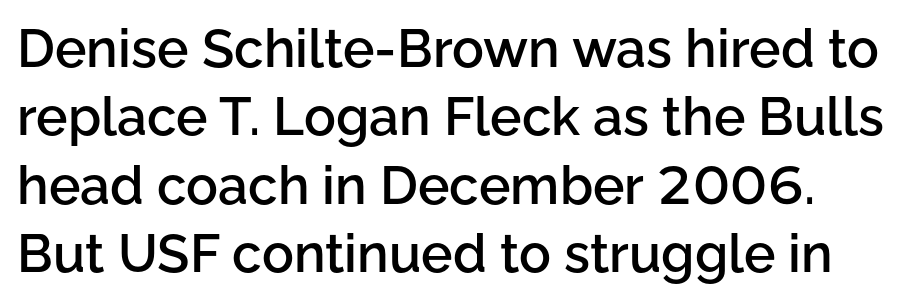
Underline: absent. Upright lettering throughout. If you measured baseline to baseline, you'd find a middling distance. These lines are composed in type without serifs. A somewhat darkened texture: the type is semibold rather than bold. The letterforms sit shoulder to shoulder at normal distance.
